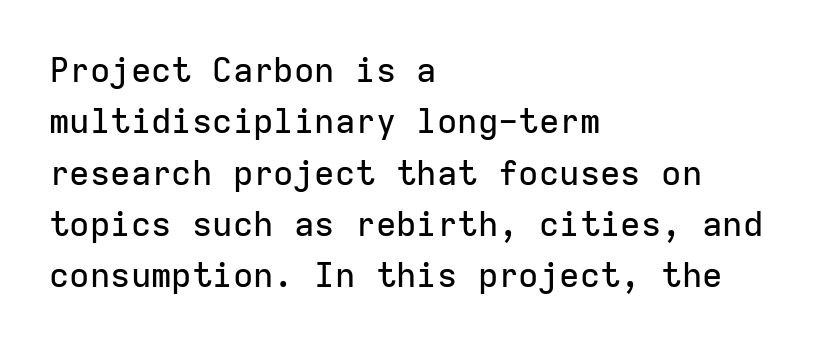
Characters follow at the spacing the type designer built in. Does the leading feel generous? No, just average. A typesetter would mark this as roman, not italic. Compared with a centered layout, this one pins lines to the left instead. Underline: absent.
